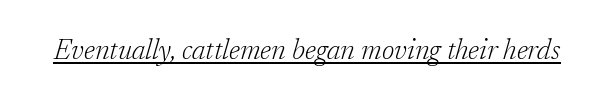
Nothing heavy about these letters — not bold at all. Quick note: underline on. You can tell it's italic because the verticals aren't actually vertical. Short note: letters normally spaced. Stroke terminals: seriffed. The letters advance in unequal steps, a hallmark of proportional type.
